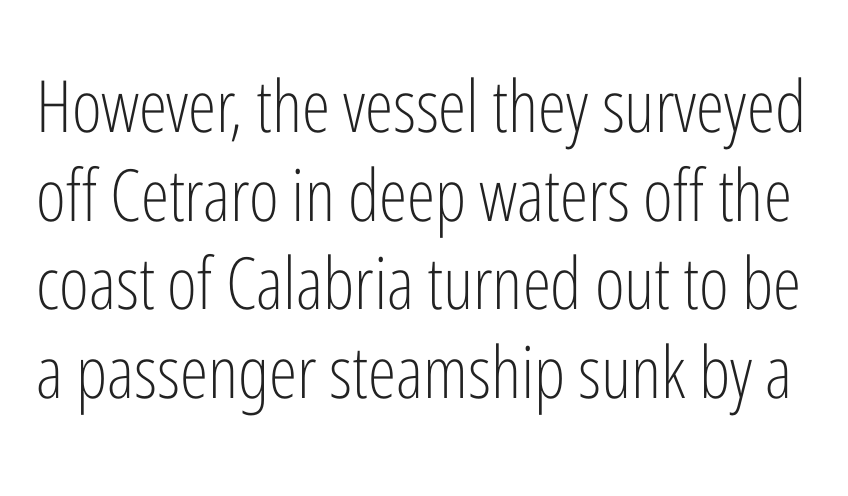
{"serif": "no", "italic": "no", "bold": "no", "weight": "light", "width": "condensed", "stroke_contrast": "low", "x_height": "medium", "monospaced": "no", "underline": "no", "line_spacing_ratio": 1.23, "letter_spacing": "normal", "letter_spacing_em": 0.0, "glyph_px": 72}
